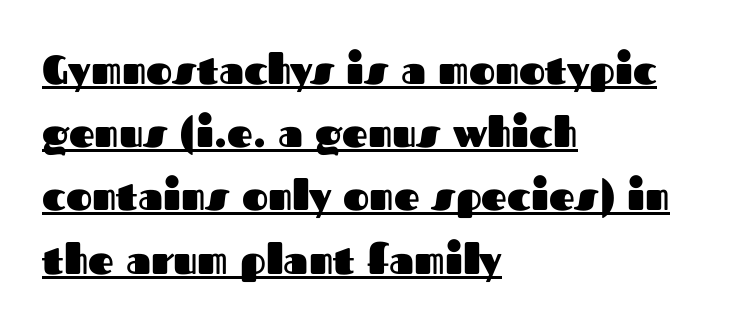
The image shows 40 px heavy sans-serif type, upright; set left-aligned, normal line spacing (1.58x), normal letter spacing, underlined; medium stroke contrast and a medium x-height.
